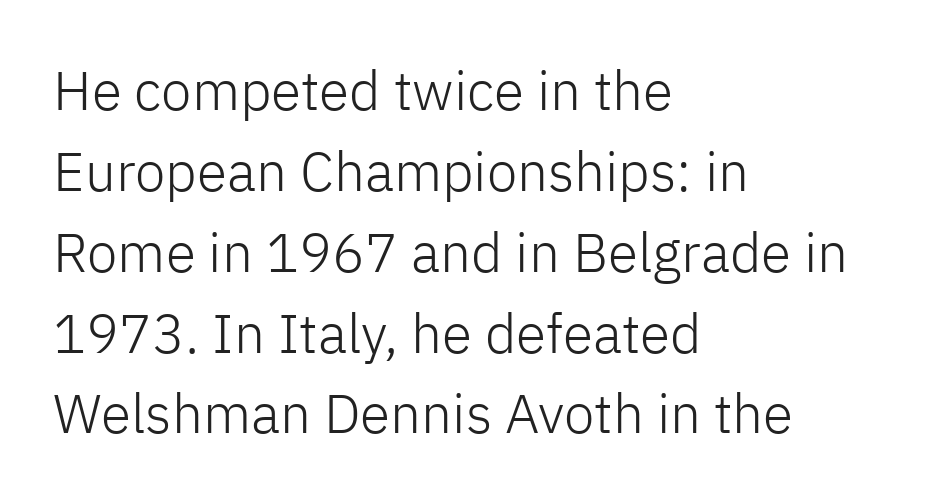
Q: Is the text bold? A: No.
Q: Is the text italic (slanted)? A: No, it is upright.
Q: Is the typeface a serif or a sans-serif typeface? A: Sans-serif.
Q: Is the text underlined? A: No.
Q: How is the paragraph aligned? A: Left-aligned.
Q: Is the spacing between letters normal or unusually wide? A: Normal.
Q: Is the spacing between lines tight, normal or loose? A: Normal.
Q: Width (condensed, normal, or wide)? A: Normal.
Q: Stroke contrast? A: Low.
Q: x-height? A: Medium.
Q: Monospaced? A: No.
